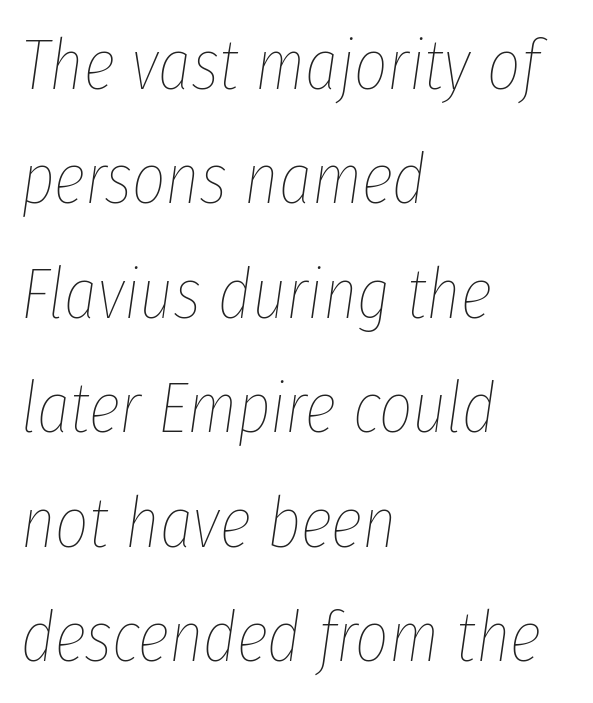
The image shows 72 px thin, condensed type, italic (leaning right); set left-aligned, normal line spacing (1.59x), normal letter spacing, not underlined; low stroke contrast and a medium x-height.
